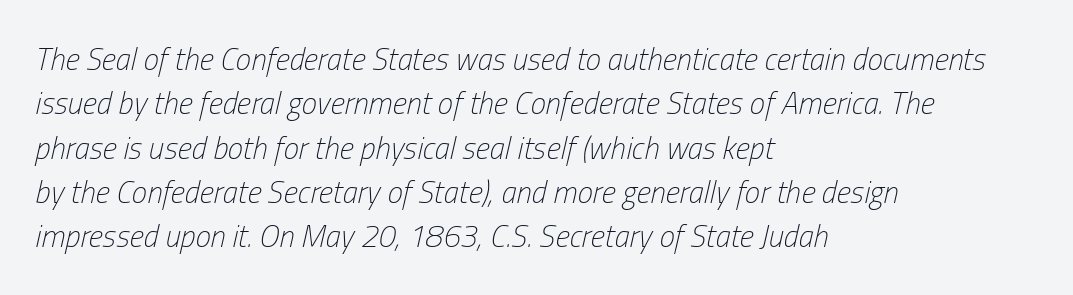
A typesetter would call this proportional, since set widths differ per character. The lines sit at an ordinary, default distance from one another. If you drew a line through each stem, it would be angled. The typesetter chose a ragged-right arrangement here. The passage shown has conventional tracking throughout.
